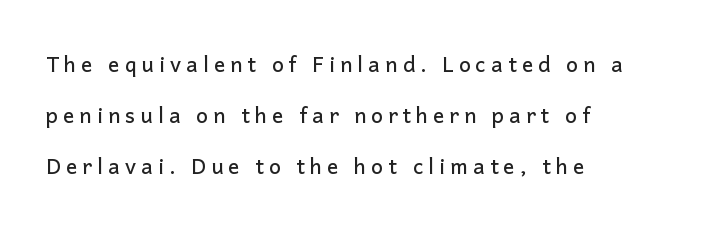
{"italic": "no", "underline": "no", "align": "left", "line_spacing": "loose", "line_spacing_ratio": 2.44, "letter_spacing": "wide", "letter_spacing_em": 0.24, "glyph_px": 21}
